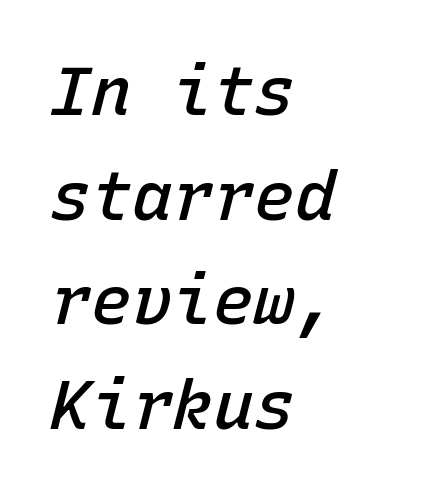
Evenly set lines give the paragraph a standard silhouette. Descenders hang freely into open space. Line beginnings align vertically; line endings do not. Students, this is semibold: more ink than regular, less than bold.
